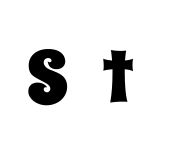
The image shows 73 px condensed type, upright; set unusually wide letter spacing (+0.48 em), not underlined; low stroke contrast and a large x-height.
